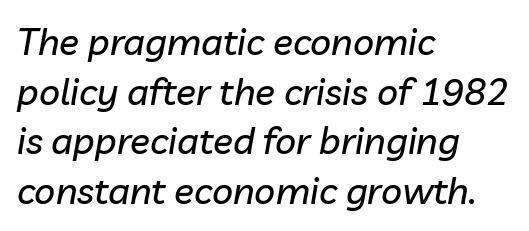
The image shows 37 px text type, italic (leaning right); set left-aligned, normal line spacing (1.34x), normal letter spacing, not underlined; low stroke contrast and a medium x-height.
